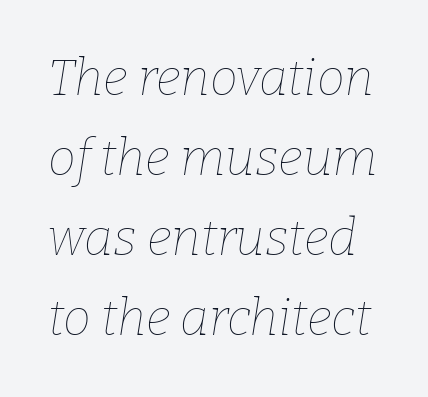
{"italic": "yes", "lean": "right", "slant_degrees": 9, "bold": "no", "weight": "thin", "width": "normal", "stroke_contrast": "low", "x_height": "medium", "monospaced": "no", "underline": "no", "line_spacing": "normal", "line_spacing_ratio": 1.6, "letter_spacing": "normal", "letter_spacing_em": 0.0, "glyph_px": 50}
